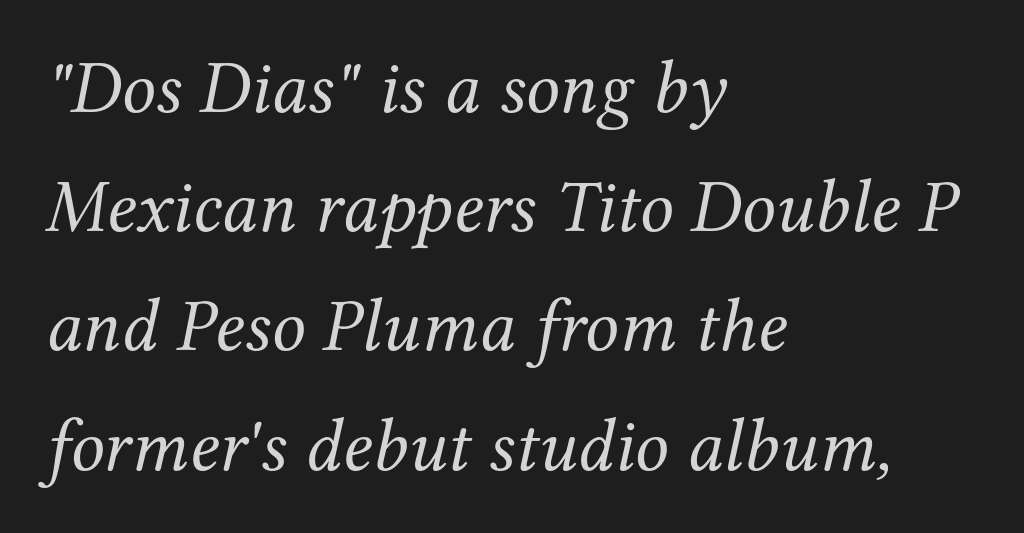
Rendered with sloped, italic letterforms. The rendering uses natural spacing where letterforms have individual widths. Yep, those are serifs on the letters. All the whitespace from short lines collects on the right. Short note: letters normally spaced. Does the leading feel generous? No, just average.
